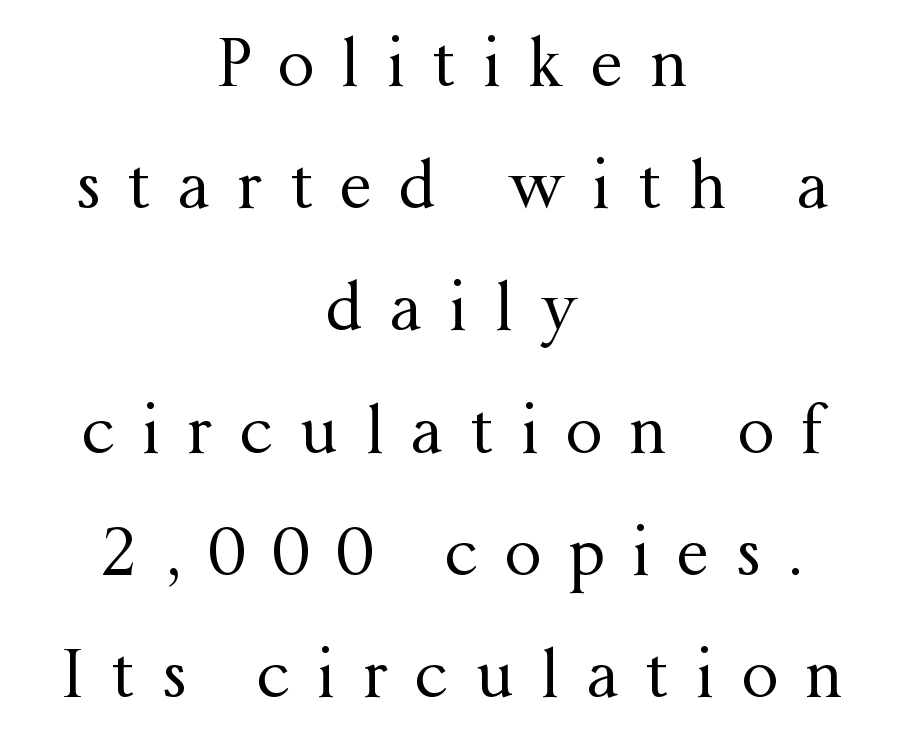
Has an underline been added? It has not. Horizontal alignment here is central, giving a formal, balanced look. Quick note: not italic, upright. Type style note: has serifs. A quiet, ordinary-to-light weight characterises the typeface.
